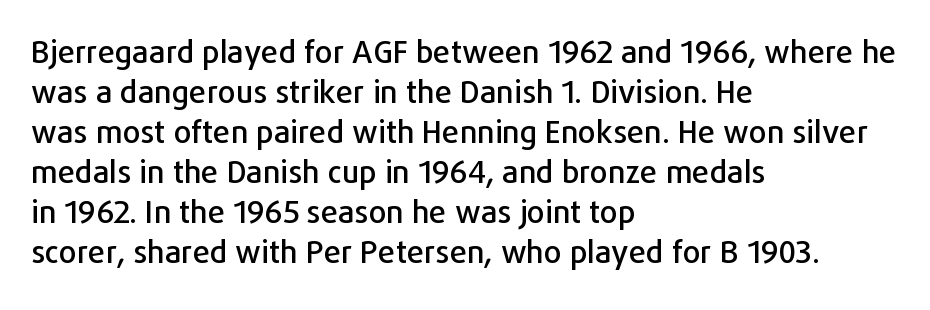
Ordinary non-slanted type is in use. Check under the words: just untouched page. Which margin do the lines hug? The left one — the right edge is uneven. A typesetter would call this zero additional tracking. The lines sit at an ordinary, default distance from one another. Each letter keeps its own natural width here, so spacing adapts to shape.
